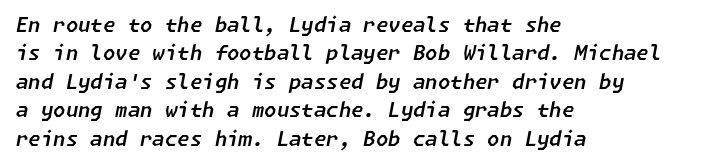
Q: Is the text italic (slanted)? A: Yes, it leans right by about 11 degrees.
Q: Is the text underlined? A: No.
Q: How is the paragraph aligned? A: Left-aligned.
Q: Is the spacing between letters normal or unusually wide? A: Normal.
Q: Is the spacing between lines tight, normal or loose? A: Normal.
